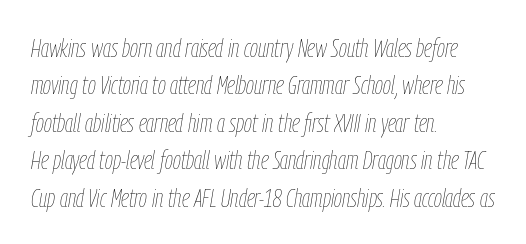
Characters are canted at an angle relative to the baseline's perpendicular. The font is comparable to plain body text, perhaps lighter. The lines are quadded left. Standard letterfit; no display-style spreading of the glyphs. Unmarked baselines from the first word to the last. Each new line begins a customary step beneath the previous one.
